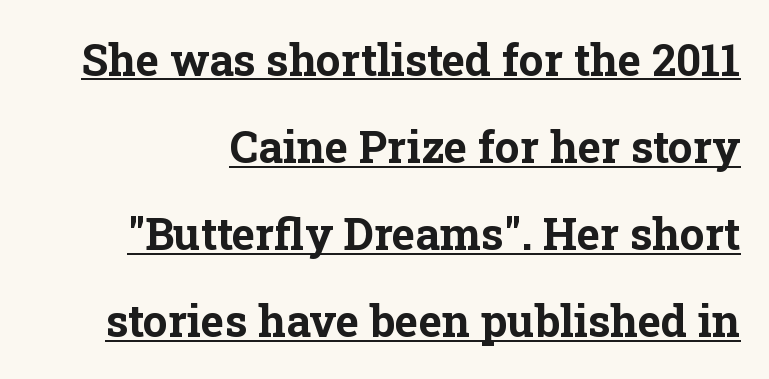
{"serif": "yes", "italic": "no", "bold": "yes", "weight": "bold", "width": "normal", "stroke_contrast": "low", "x_height": "medium", "monospaced": "no", "underline": "yes", "line_spacing": "loose", "line_spacing_ratio": 1.98, "letter_spacing": "normal", "letter_spacing_em": 0.0, "glyph_px": 44}
